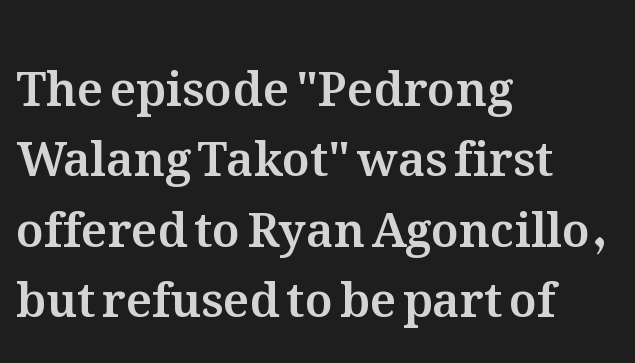
Typeset ragged right — the left edge is the straight one. Looks like regular typesetting: each glyph gets only the width it needs. Rendered with straight, roman letterforms. Beneath every word, the page is bare. These lines sit exactly where default settings would place them. Each word holds together tightly as a unit, with standard inter-letter gaps.
